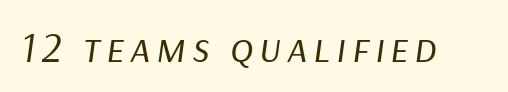
The image shows 43 px regular-weight type, italic (leaning right); set not underlined; low stroke contrast and a medium x-height.
